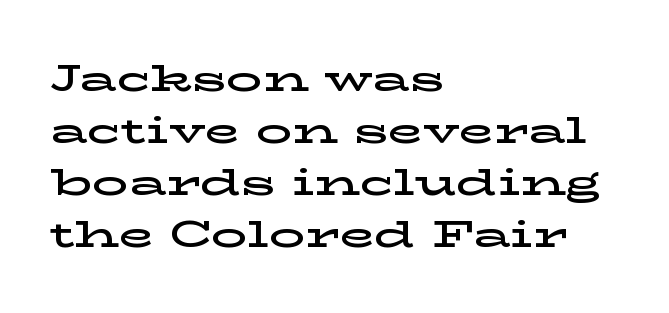
The image shows 36 px wide serif type, upright; set left-aligned, normal line spacing (1.44x), normal letter spacing, not underlined; low stroke contrast and a medium x-height.
